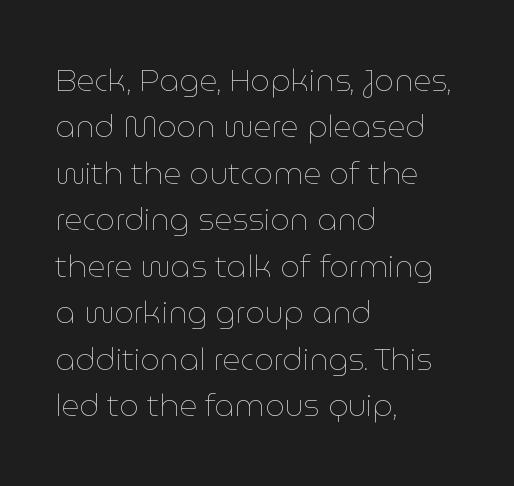
The image shows 31 px thin type, upright; set left-aligned, normal line spacing (1.5x), normal letter spacing, not underlined; low stroke contrast and a medium x-height.
